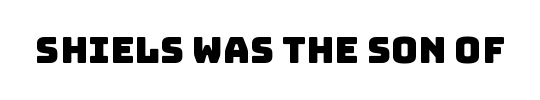
The image shows 37 px sans-serif type; set normal letter spacing, not underlined; low stroke contrast and a large x-height.
